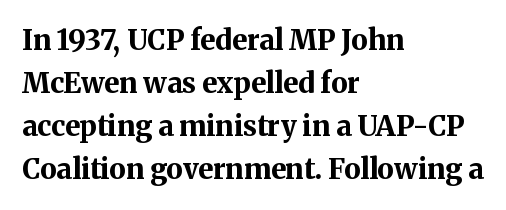
The image shows 28 px bold serif type, upright; set left-aligned, normal line spacing (1.54x), normal letter spacing, not underlined; medium stroke contrast and a medium x-height.
